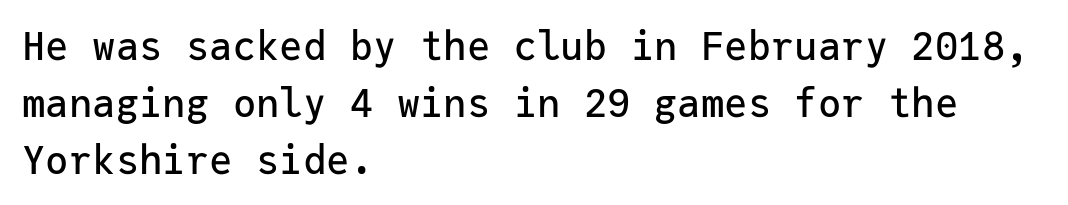
Q: Is the text italic (slanted)? A: No, it is upright.
Q: Is the typeface a serif or a sans-serif typeface? A: Sans-serif.
Q: Is the text underlined? A: No.
Q: How is the paragraph aligned? A: Left-aligned.
Q: Is the spacing between letters normal or unusually wide? A: Normal.
Q: Is the spacing between lines tight, normal or loose? A: Normal.
Q: Width (condensed, normal, or wide)? A: Normal.
Q: Stroke contrast? A: Low.
Q: x-height? A: Medium.
Q: Monospaced? A: Yes.
